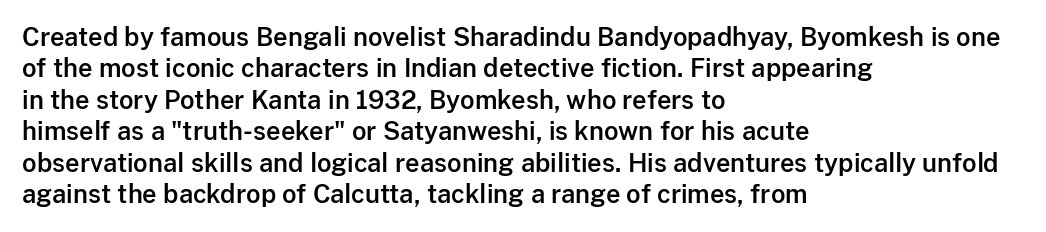
The image shows 25 px text type, upright; set left-aligned, normal line spacing (1.26x), normal letter spacing, not underlined.
